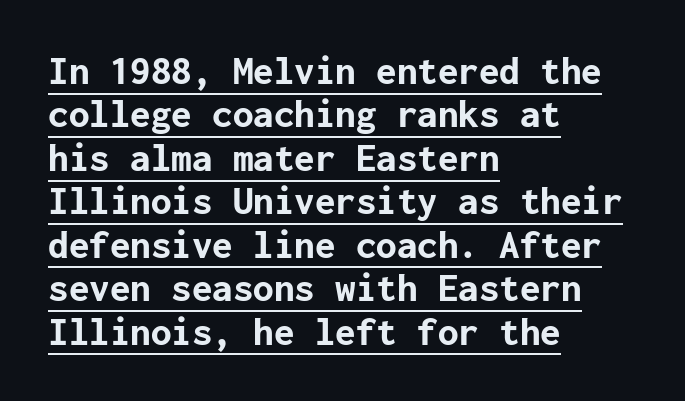
The image shows 41 px bold sans-serif type, upright; set left-aligned, tight line spacing (1.06x), normal letter spacing, underlined; low stroke contrast and a medium x-height.
